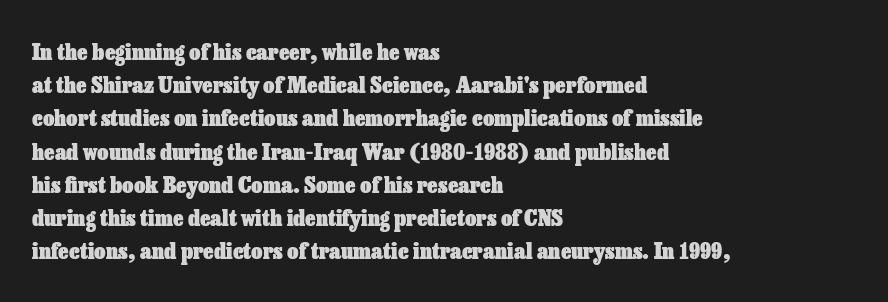
Q: Is the text bold? A: Yes.
Q: Is the text italic (slanted)? A: No, it is upright.
Q: Is the text underlined? A: No.
Q: How is the paragraph aligned? A: Left-aligned.
Q: Is the spacing between letters normal or unusually wide? A: Normal.
Q: Is the spacing between lines tight, normal or loose? A: Normal.
